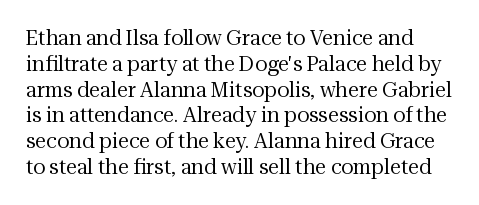
The image shows 20 px text type, upright; set normal line spacing (1.29x), normal letter spacing, not underlined.
